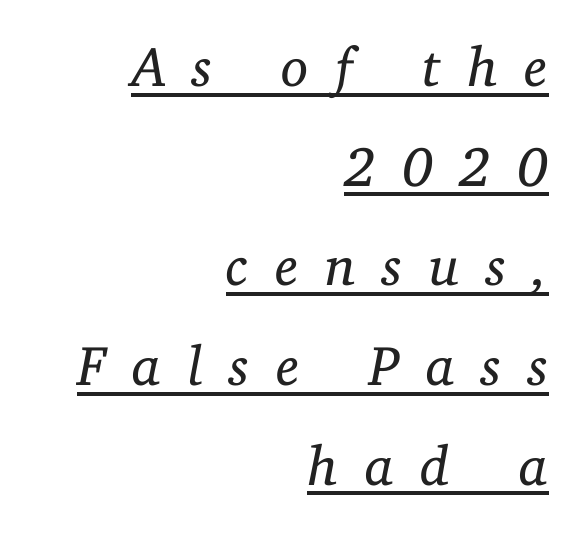
Every word sits above its own underline. The letters advance in unequal steps, a hallmark of proportional type. The axis of the letterforms is tilted away from vertical. Each word looks stretched out because of the extra space between its letters.
